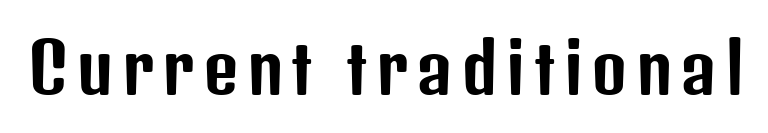
Q: Is the text italic (slanted)? A: No, it is upright.
Q: Is the typeface a serif or a sans-serif typeface? A: Sans-serif.
Q: Is the text underlined? A: No.
Q: Width (condensed, normal, or wide)? A: Condensed.
Q: Stroke contrast? A: Low.
Q: x-height? A: Medium.
Q: Monospaced? A: No.
